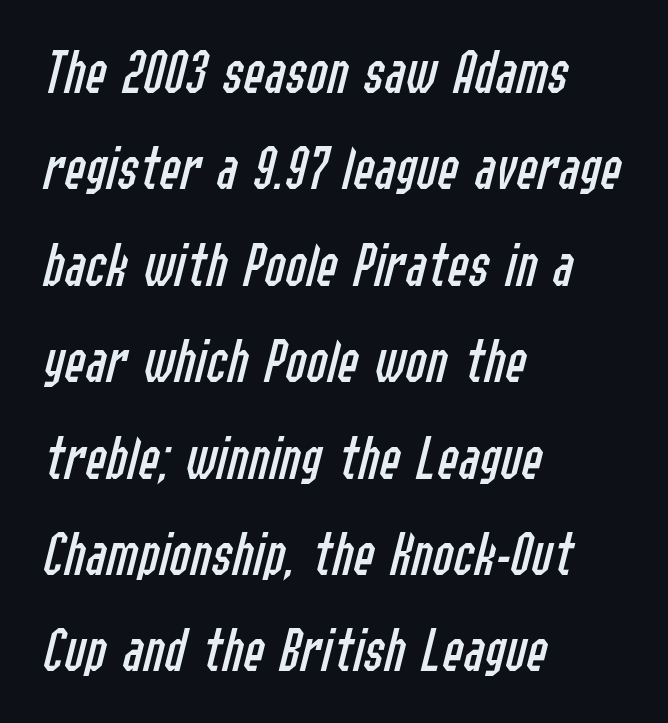
An italicized treatment has been applied to the whole sample. Plain, unruled lines of type. How are the letters spaced? Ordinarily, with no added tracking. Think of a printed novel: that variable character pitch is what you see here.
